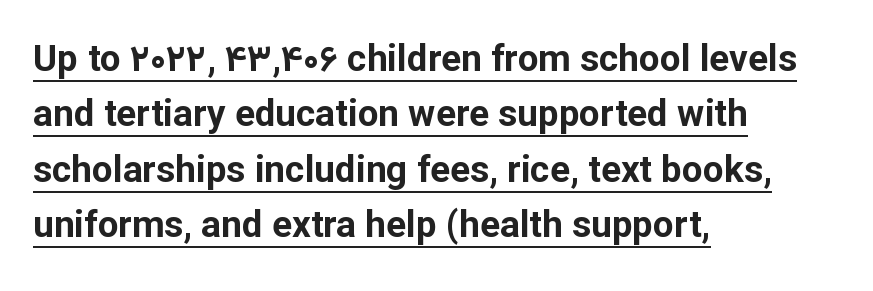
Q: Is the text bold? A: Yes.
Q: Is the text italic (slanted)? A: No, it is upright.
Q: Is the typeface a serif or a sans-serif typeface? A: Sans-serif.
Q: Is the text underlined? A: Yes.
Q: How is the paragraph aligned? A: Left-aligned.
Q: Is the spacing between letters normal or unusually wide? A: Normal.
Q: Is the spacing between lines tight, normal or loose? A: Normal.
Q: Width (condensed, normal, or wide)? A: Normal.
Q: Stroke contrast? A: Low.
Q: x-height? A: Medium.
Q: Monospaced? A: No.
